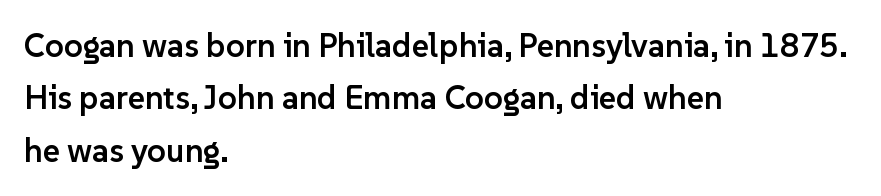
Compared with typical body copy, the letter spacing here is the same. Do the letters lean? They stand straight. Each line starts at the same left margin while the right side varies. Underlining? Definitely not there. A sans-serif font was chosen for this passage.
